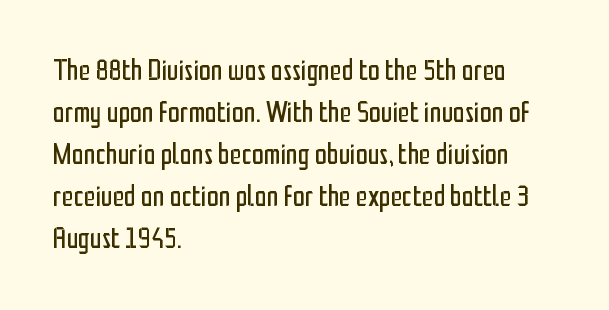
The image shows 30 px regular-weight, condensed sans-serif type, upright; set left-aligned, normal line spacing (1.4x), normal letter spacing, not underlined; low stroke contrast and a medium x-height.
